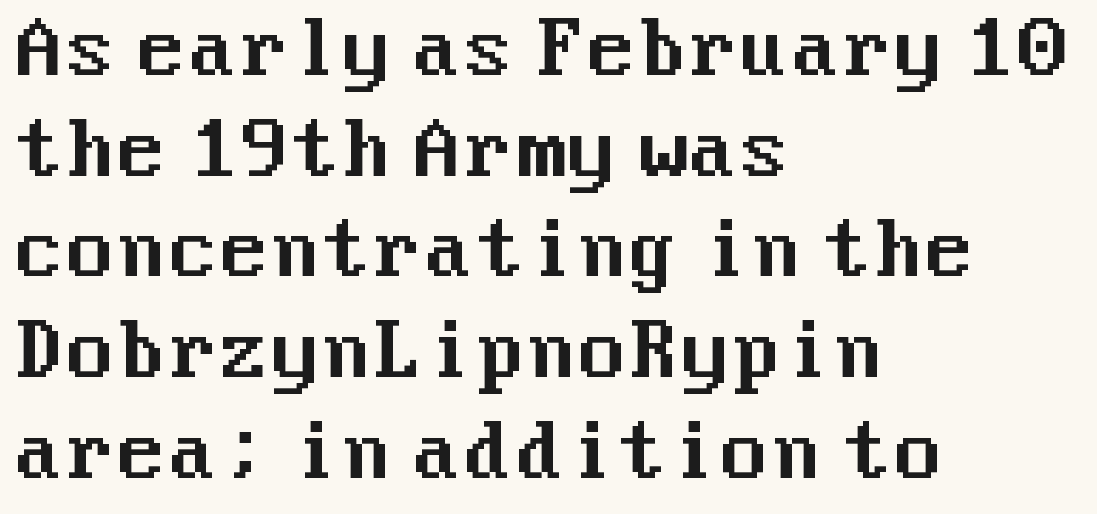
Compared with a centered layout, this one pins lines to the left instead. Default kerning and tracking; the words read as compact shapes. Note: no serifs on the glyphs. Underlining? Definitely not there. Line spacing here is normal. When letters stand straight like this, we call the style roman or upright.
